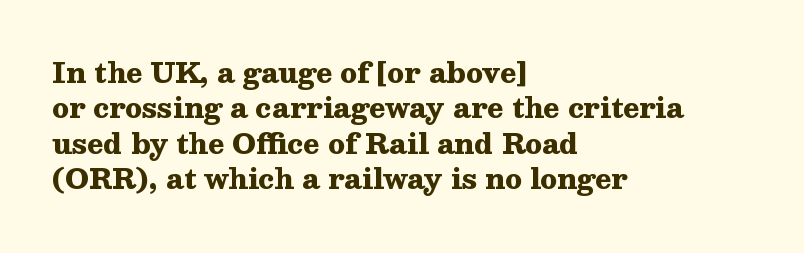
{"italic": "no", "bold": "yes", "underline": "no", "align": "left", "line_spacing": "normal", "line_spacing_ratio": 1.31, "letter_spacing": "normal", "letter_spacing_em": 0.0, "glyph_px": 27}
